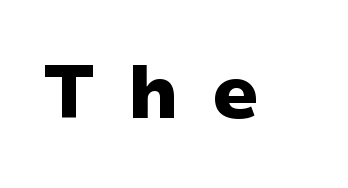
The image shows 74 px heavy, wide sans-serif type, upright; set unusually wide letter spacing (+0.44 em), not underlined; low stroke contrast and a medium x-height.
